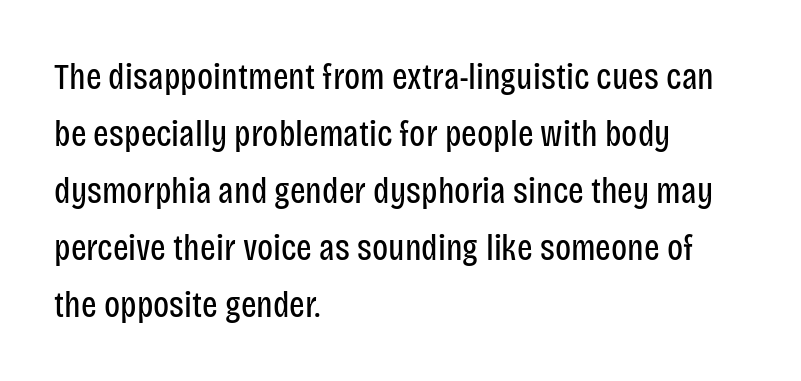
Stem width sits at or under what a default text font uses. You could not count columns in this text — the font is proportionally spaced. The space between consecutive lines is moderate. Every character sits straight up, as roman type does. Serifs: no, the terminals of the letterforms are clean. The space beneath each line is pristine and unruled.
